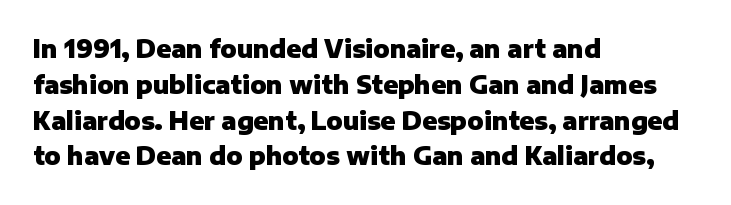
The image shows 24 px bold type, upright; set left-aligned, normal line spacing (1.49x), normal letter spacing, not underlined.
